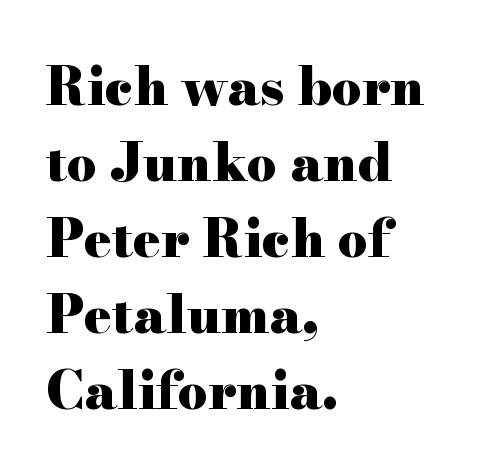
The face used here is seriffed, in the tradition of book romans. Honestly, there is no underline to notice here at all. Inter-character spacing is left at the font's built-in metrics. The typesetting leans heavy: a genuine bold. Every stem runs plumb, perpendicular to the baseline.
